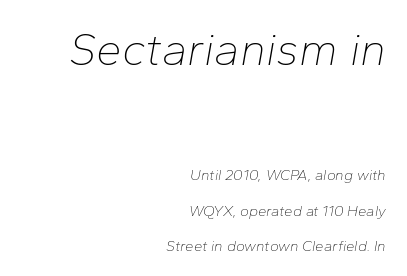
{"italic": "yes", "lean": "right", "slant_degrees": 10, "bold": "no", "weight": "thin", "width": "normal", "stroke_contrast": "low", "x_height": "medium", "monospaced": "no", "underline": "no", "align": "right", "line_spacing": "loose", "line_spacing_ratio": 2.34, "letter_spacing": "normal", "letter_spacing_em": 0.0, "larger_block": "first", "size_ratio": 3.07, "glyph_px": 46}
